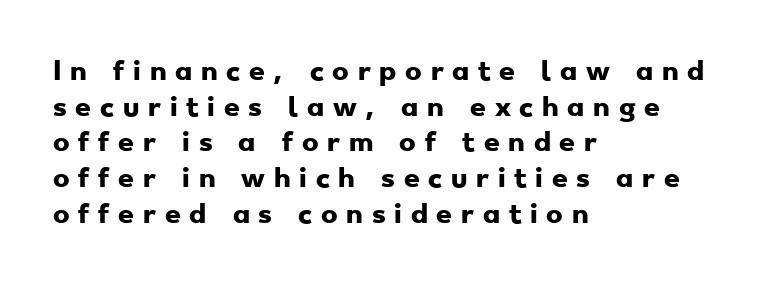
{"bold": "yes", "underline": "no", "align": "left", "line_spacing": "normal", "line_spacing_ratio": 1.43, "letter_spacing": "wide", "letter_spacing_em": 0.35, "glyph_px": 25}
